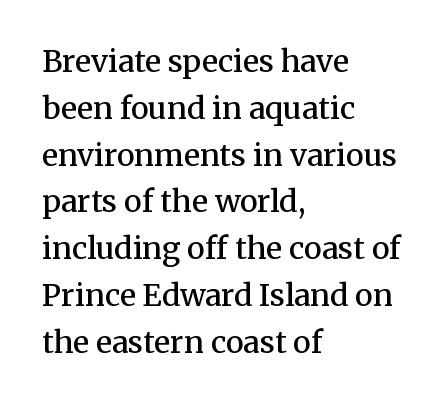
This sample keeps an unexceptional amount of space between lines. If you drew a line through each stem, it would be perfectly vertical. The gap between lines stays unmarked. Notice how the passage keeps a crisp vertical edge on the left only.
